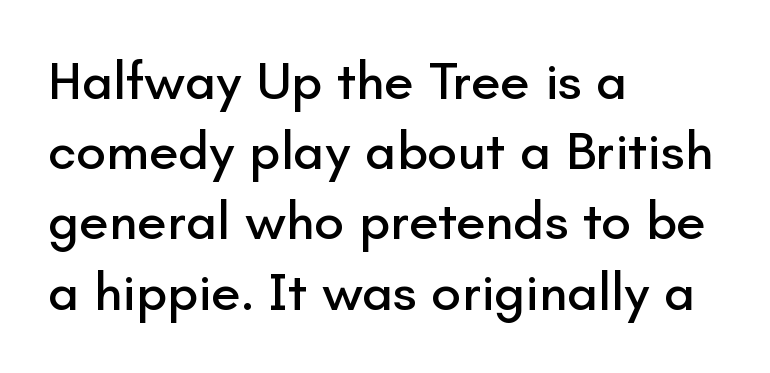
Regarding serifs, this sample does without them. Is this a fixed-width face? No — the glyphs have proportional, varying widths. The typography opts for an upright posture over an oblique one. Look at the tracking — it's just the regular setting, nothing added. The designer left line spacing at the default.
